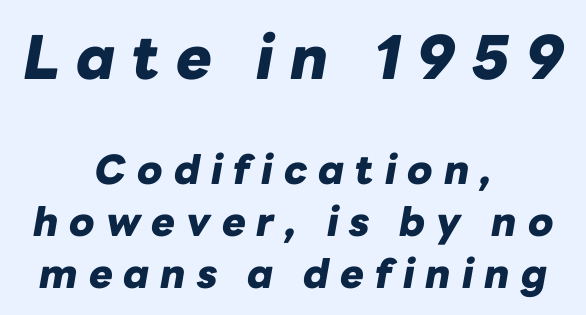
{"italic": "yes", "lean": "right", "slant_degrees": 10, "bold": "yes", "weight": "heavy", "width": "normal", "stroke_contrast": "low", "x_height": "medium", "monospaced": "no", "underline": "no", "align": "center", "line_spacing": "normal", "line_spacing_ratio": 1.3, "letter_spacing": "wide", "letter_spacing_em": 0.27, "larger_block": "first", "size_ratio": 1.5, "glyph_px": 60}
